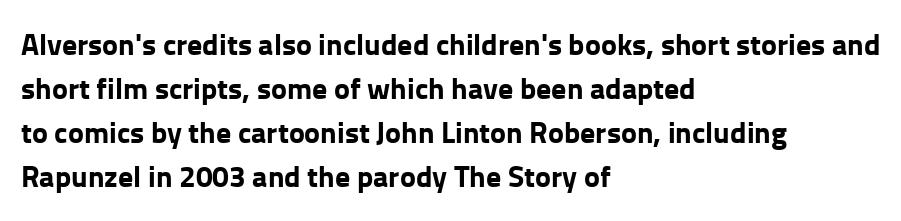
Only glyphs here, with clear space below each row. Compared with typical body copy, the letter spacing here is the same. In terms of weight, the rendering is a true, heavy bold. Does the type have serifs? No, each stem ends abruptly. The letters stand upright; this is a roman face.
